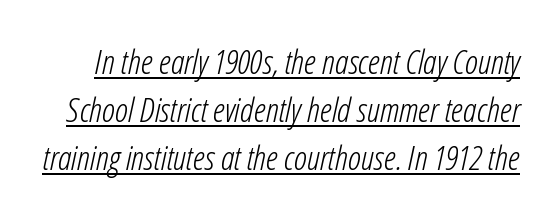
Tracking value appears to be zero — textbook default spacing. Think standard paragraph weight, or any step lighter than that. When letters slant like this, we call the style italic. The passage shown is underscored from start to finish. Looks like regular typesetting: each glyph gets only the width it needs.
